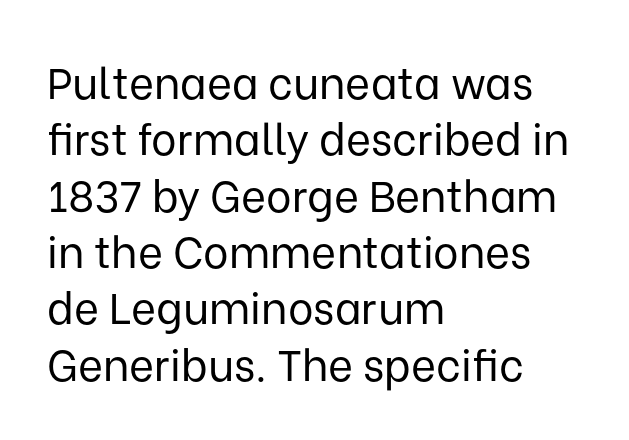
{"serif": "no", "italic": "no", "bold": "no", "weight": "regular", "width": "normal", "stroke_contrast": "low", "x_height": "medium", "monospaced": "no", "underline": "no", "align": "left", "line_spacing": "normal", "line_spacing_ratio": 1.31, "letter_spacing": "normal", "letter_spacing_em": 0.0, "glyph_px": 43}
